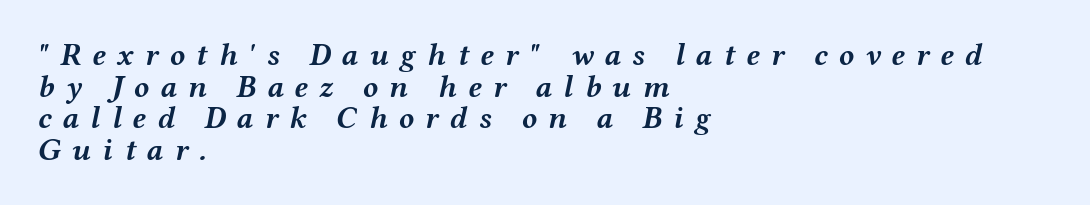
Q: Is the text bold? A: Yes.
Q: Is the text italic (slanted)? A: Yes, it leans right by about 12 degrees.
Q: Is the text underlined? A: No.
Q: How is the paragraph aligned? A: Left-aligned.
Q: Is the spacing between letters normal or unusually wide? A: Unusually wide.
Q: Is the spacing between lines tight, normal or loose? A: Tight.
Q: Width (condensed, normal, or wide)? A: Wide.
Q: Stroke contrast? A: Medium.
Q: x-height? A: Medium.
Q: Monospaced? A: No.
